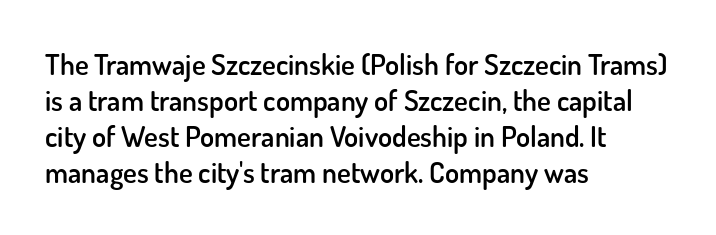
Semibold letterforms, between regular and bold. Any mark beneath the type? The region is blank. Is this a sans? Yes — the strokes have no serifs. Spacing between characters is what you'd get straight out of the box. Line starts are locked; line ends wander.
